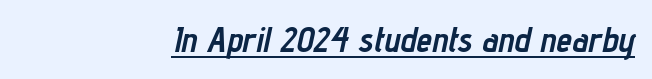
A typesetter would mark this as italic. The rendering uses the underline text-decoration. Stroke thickness is high; the sample reads as a true bold. The line texture is even and compact thanks to regular tracking.
